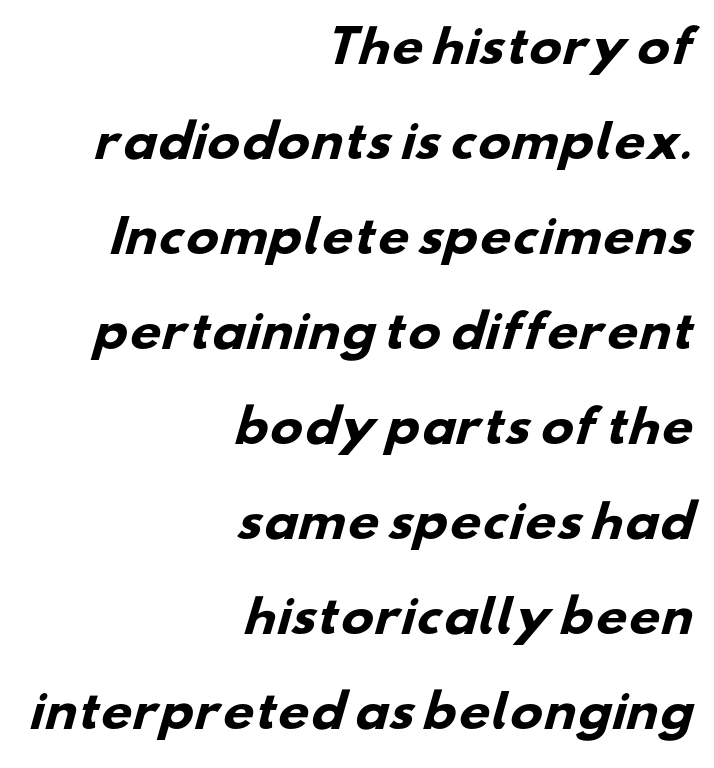
Honestly, there is no underline to notice here at all. Vertically, the passage feels expansive, rows floating well apart. The paragraph shown leans on its right margin. The rendering uses natural spacing where letterforms have individual widths. The face used here has the dense, thick strokes of a bold.
